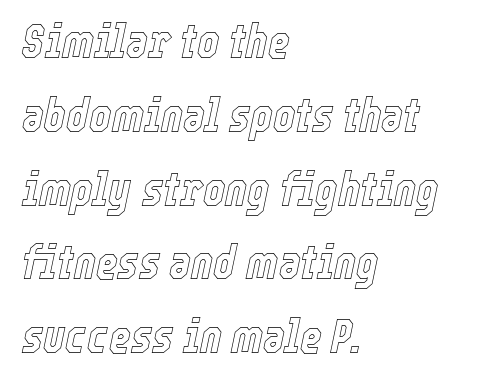
The passage is arranged the way most books set body copy — flush left. Glyph-to-glyph distance matches everyday printed text. Characters are canted at an angle relative to the baseline's perpendicular. Underlining? Definitely not there.
